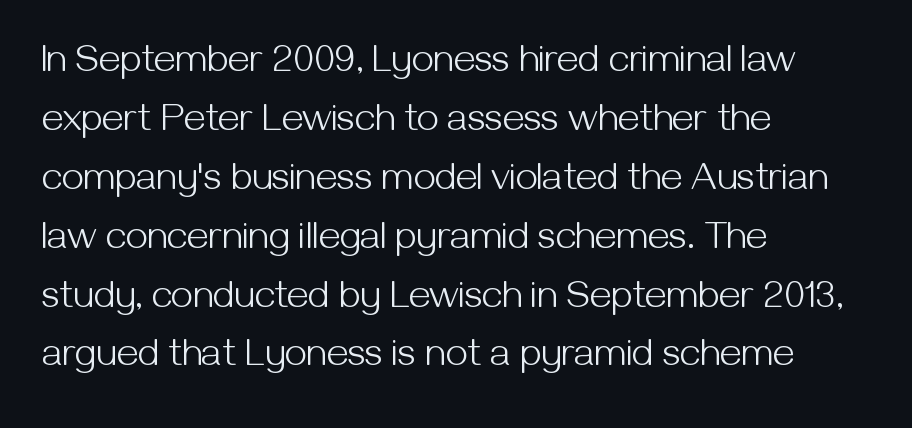
Posture: vertical. The font is comparable to plain body text, perhaps lighter. Plain, unruled lines of type. Does the leading feel generous? No, just average. Do the characters align in a grid? No, the font is proportional. The typeface chosen for these lines omits serifs.
